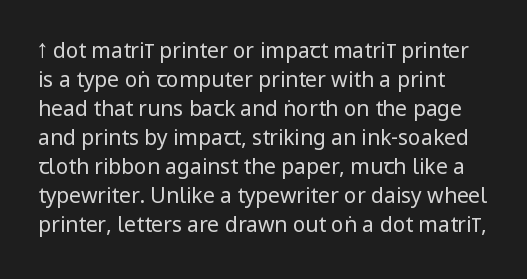
Q: Is the text bold? A: No.
Q: Is the text italic (slanted)? A: No, it is upright.
Q: Is the text underlined? A: No.
Q: Is the spacing between letters normal or unusually wide? A: Normal.
Q: Is the spacing between lines tight, normal or loose? A: Normal.
